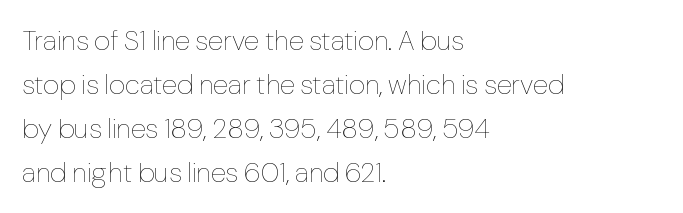
The font sits on the lighter half of the weight spectrum, regular included. Italic: no, the glyphs are upright roman. Caption: multi-line text, flush left, ragged right. Just letters on the line, the space beneath them empty. Proportional: the letters do not fall into vertical columns.
